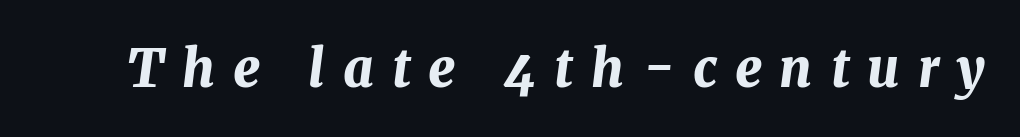
The image shows 52 px bold type, italic (leaning right); set unusually wide letter spacing (+0.35 em), not underlined; medium stroke contrast and a medium x-height.
